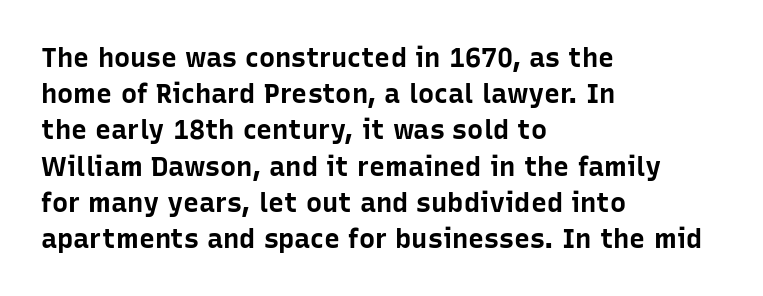
Q: Is the text bold? A: Yes.
Q: Is the text italic (slanted)? A: No, it is upright.
Q: Is the text underlined? A: No.
Q: How is the paragraph aligned? A: Left-aligned.
Q: Is the spacing between letters normal or unusually wide? A: Normal.
Q: Is the spacing between lines tight, normal or loose? A: Normal.
